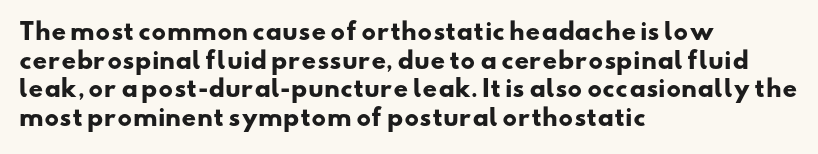
The image shows 23 px bold type; set left-aligned, line spacing 1.24x, normal letter spacing, not underlined.
